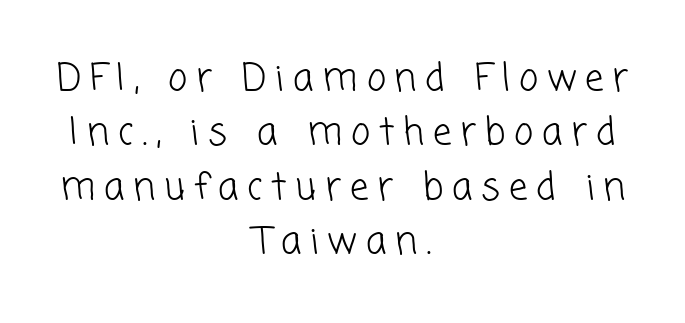
The image shows 37 px light sans-serif type; set centered, normal line spacing (1.47x), unusually wide letter spacing (+0.24 em), not underlined; low stroke contrast and a medium x-height.
